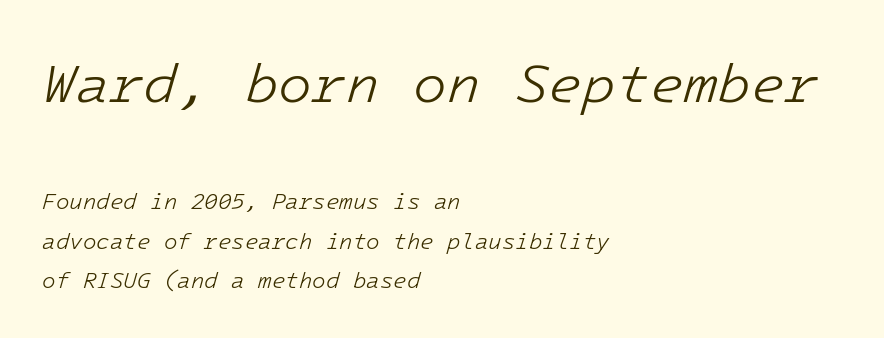
The image shows 55 px light type, italic (leaning right), monospaced; set left-aligned, line spacing 1.8x, normal letter spacing, not underlined; the first (top) block is 2.5x larger; low stroke contrast and a medium x-height.
